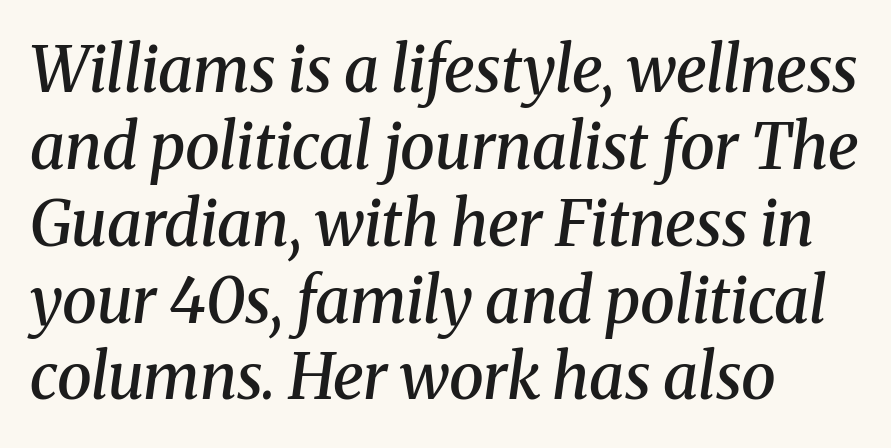
Q: Is the text bold? A: Semi-bold.
Q: Is the text italic (slanted)? A: Yes, it leans right by about 8 degrees.
Q: Is the typeface a serif or a sans-serif typeface? A: Serif.
Q: Is the text underlined? A: No.
Q: How is the paragraph aligned? A: Left-aligned.
Q: Is the spacing between letters normal or unusually wide? A: Normal.
Q: Width (condensed, normal, or wide)? A: Normal.
Q: Stroke contrast? A: Medium.
Q: x-height? A: Medium.
Q: Monospaced? A: No.
